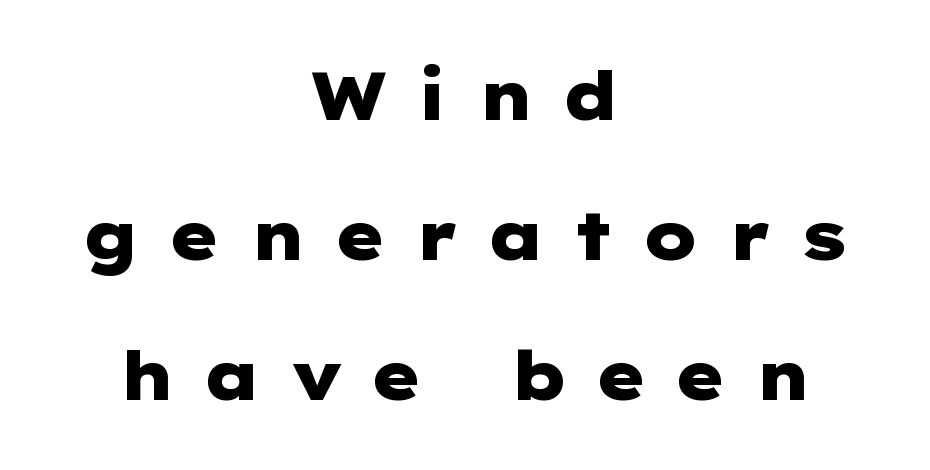
The image shows 68 px heavy, wide sans-serif type, upright; set centered, loose line spacing (2.06x), unusually wide letter spacing (+0.39 em), not underlined; low stroke contrast and a medium x-height.
